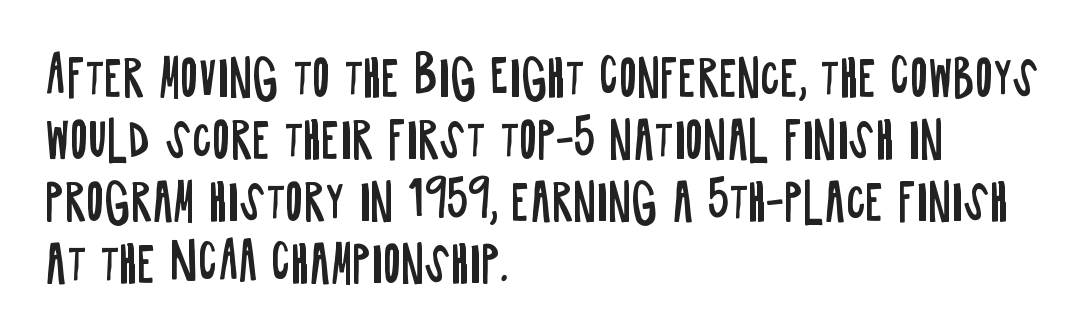
Summary of vertical rhythm: regular, with standard interline spacing. Is this a heavy cut? Hardly; it is regular or lighter. Italic: no, the glyphs are upright roman. The letters sit at their default tracking, neither squeezed nor spread. Each letter keeps its own natural width here, so spacing adapts to shape.
